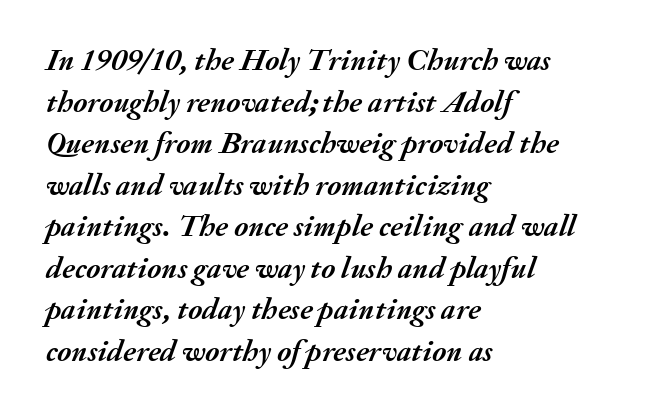
Compared with ordinary roman type, these characters are visibly tilted. Students, note that the glyphs here touch the page at normal intervals. The designer left line spacing at the default. A full-strength bold gives these letters their thick strokes. One-word summary of the alignment: left.
